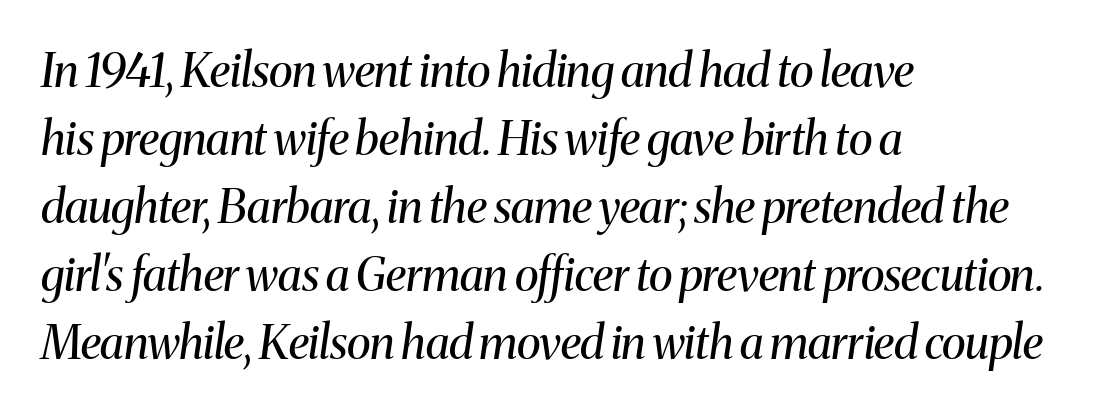
This reads as an unemphasized weight, regular at the heaviest. Line beginnings align vertically; line endings do not. Glyph-to-glyph distance matches everyday printed text. Proportional: the letters do not fall into vertical columns.
